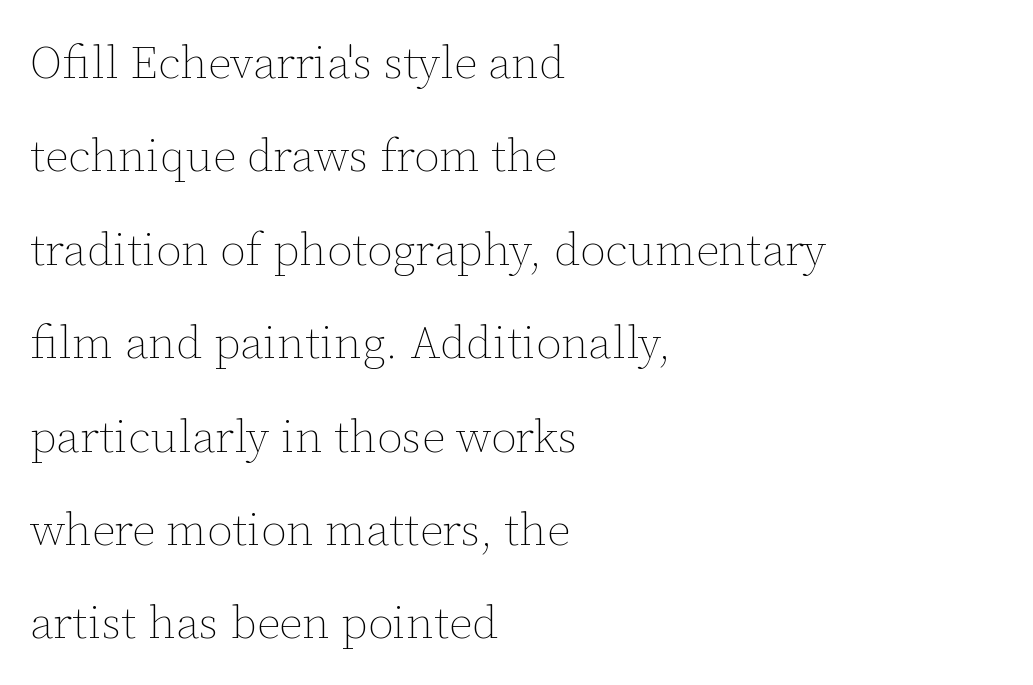
{"italic": "no", "bold": "no", "weight": "thin", "width": "normal", "stroke_contrast": "low", "x_height": "medium", "monospaced": "no", "underline": "no", "align": "left", "line_spacing": "loose", "line_spacing_ratio": 2.03, "letter_spacing": "normal", "letter_spacing_em": 0.0, "glyph_px": 46}
